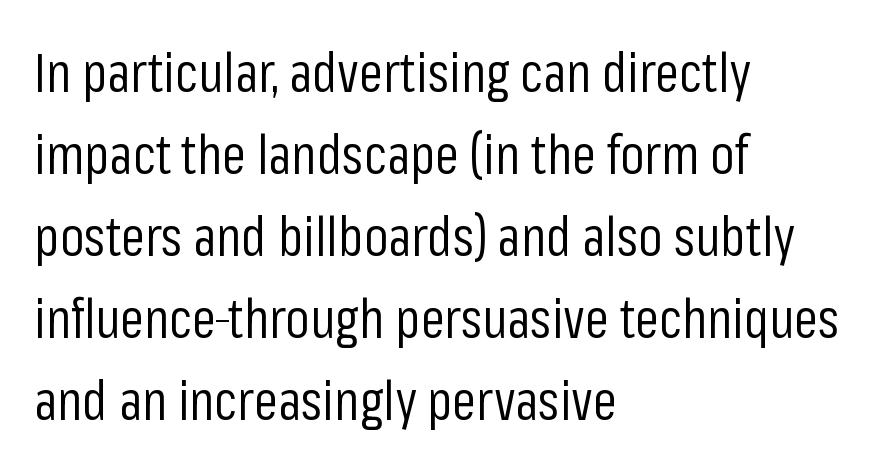
Q: Is the text bold? A: No.
Q: Is the text italic (slanted)? A: No, it is upright.
Q: Is the typeface a serif or a sans-serif typeface? A: Sans-serif.
Q: Is the text underlined? A: No.
Q: How is the paragraph aligned? A: Left-aligned.
Q: Is the spacing between letters normal or unusually wide? A: Normal.
Q: Is the spacing between lines tight, normal or loose? A: Normal.
Q: Width (condensed, normal, or wide)? A: Condensed.
Q: Stroke contrast? A: Low.
Q: x-height? A: Medium.
Q: Monospaced? A: No.
